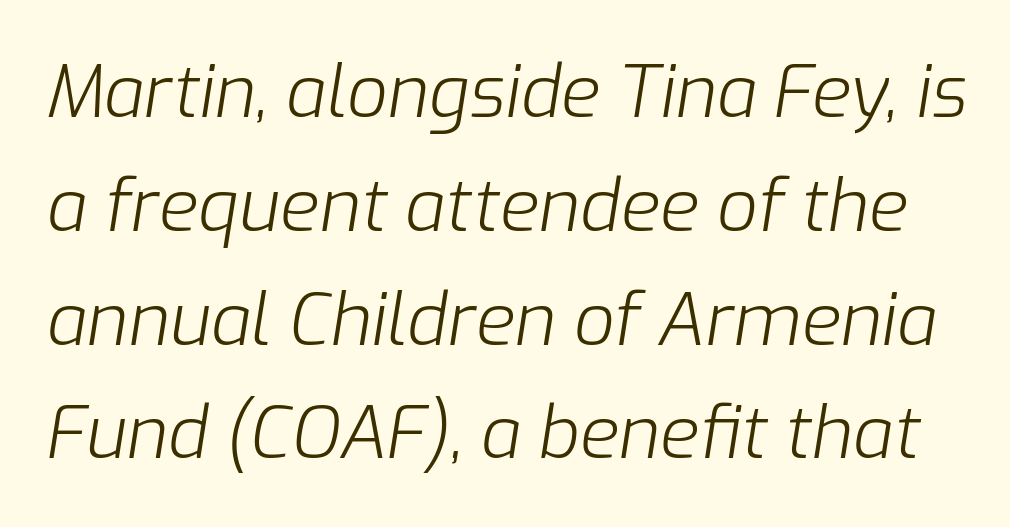
The passage shown is not underscored anywhere. Each letter keeps its own natural width here, so spacing adapts to shape. Rows of type keep a routine distance in the vertical direction. On a weight scale, this lands at 450 or below. Each word holds together tightly as a unit, with standard inter-letter gaps. An italicized treatment has been applied to the whole sample.
